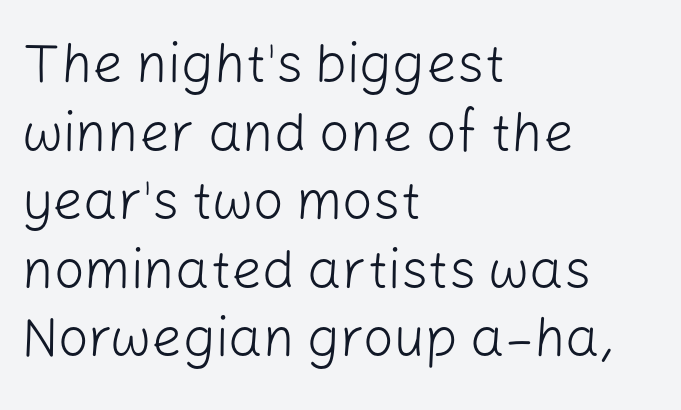
Q: Is the text bold? A: No.
Q: Is the text italic (slanted)? A: No, it is upright.
Q: Is the typeface a serif or a sans-serif typeface? A: Sans-serif.
Q: Is the text underlined? A: No.
Q: How is the paragraph aligned? A: Left-aligned.
Q: Is the spacing between letters normal or unusually wide? A: Normal.
Q: Is the spacing between lines tight, normal or loose? A: Normal.
Q: Width (condensed, normal, or wide)? A: Normal.
Q: Stroke contrast? A: Low.
Q: x-height? A: Medium.
Q: Monospaced? A: No.
